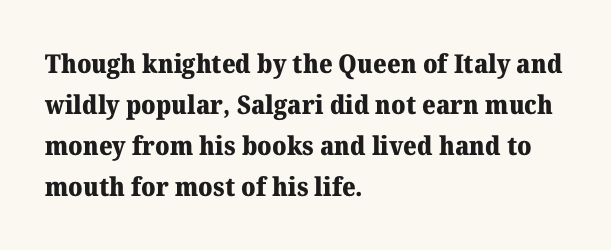
Standard letterfit; no display-style spreading of the glyphs. Compared with typical paragraphs, the rows here are spaced about the same. A bare baseline throughout the passage. Every stem runs plumb, perpendicular to the baseline. The typesetter chose a ragged-right arrangement here. The font is running at its bold setting.
